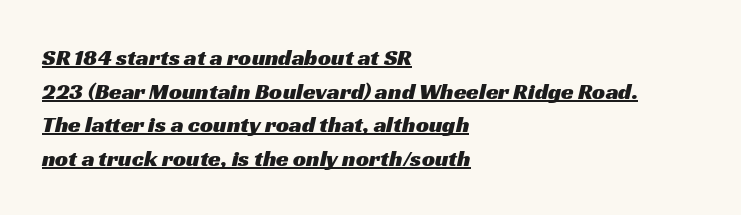
Each line starts at the same left margin while the right side varies. Line spacing here is normal. Students, observe the line beneath the letters — that is underlining. The passage shown has conventional tracking throughout.
